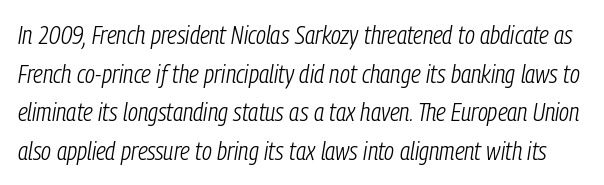
Q: Is the text bold? A: No.
Q: Is the text italic (slanted)? A: Yes, it leans right by about 9 degrees.
Q: Is the text underlined? A: No.
Q: Is the spacing between letters normal or unusually wide? A: Normal.
Q: Is the spacing between lines tight, normal or loose? A: Normal.
